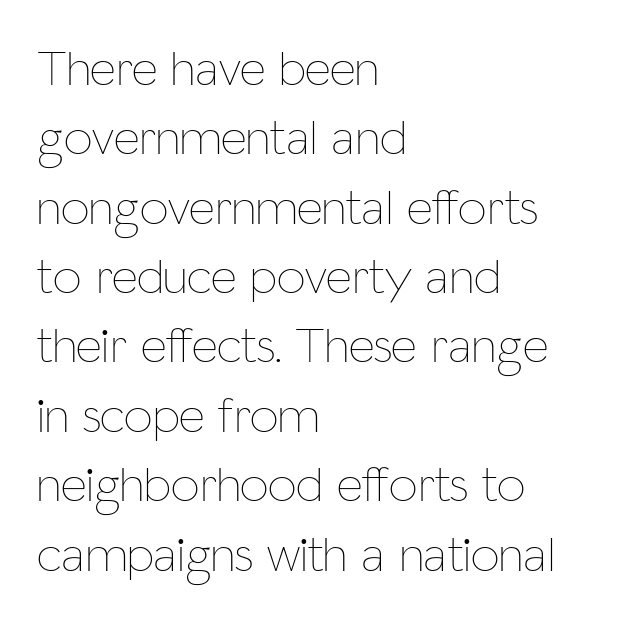
The image shows 51 px thin, condensed type, upright; set left-aligned, normal line spacing (1.36x), normal letter spacing, not underlined; low stroke contrast and a medium x-height.
